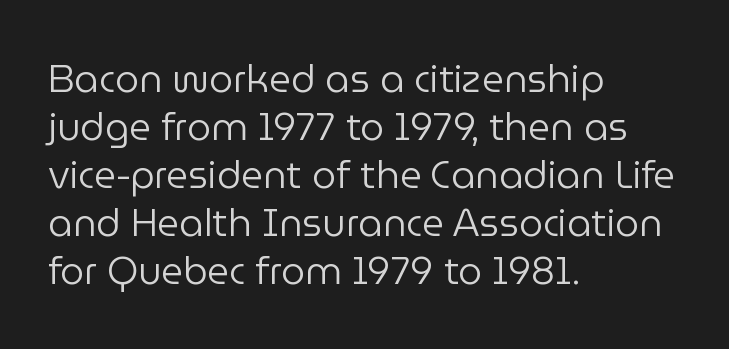
The image shows 38 px regular-weight sans-serif type, upright; set left-aligned, normal line spacing (1.26x), normal letter spacing, not underlined; low stroke contrast and a medium x-height.
